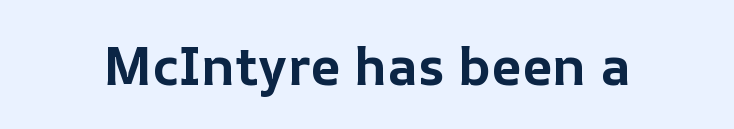
The lettering holds an erect, upright posture throughout. Is the letter spacing exaggerated? No — it looks like the ordinary default. Each letter keeps its own natural width here, so spacing adapts to shape. Its strokes are broad and dark, the hallmark of bold type.
